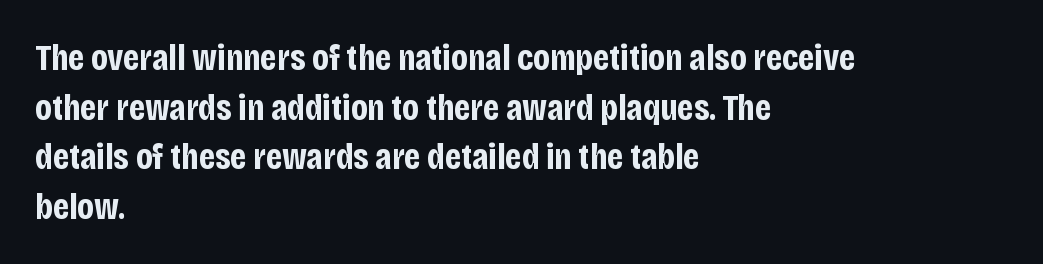
Q: Is the text bold? A: Yes.
Q: Is the text italic (slanted)? A: No, it is upright.
Q: Is the typeface a serif or a sans-serif typeface? A: Sans-serif.
Q: Is the text underlined? A: No.
Q: How is the paragraph aligned? A: Left-aligned.
Q: Is the spacing between letters normal or unusually wide? A: Normal.
Q: Is the spacing between lines tight, normal or loose? A: Normal.
Q: Width (condensed, normal, or wide)? A: Condensed.
Q: Stroke contrast? A: Low.
Q: x-height? A: Large.
Q: Monospaced? A: No.
